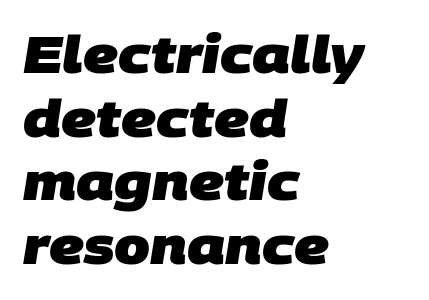
The image shows 51 px heavy sans-serif type; set left-aligned, normal line spacing (1.25x), normal letter spacing, not underlined; low stroke contrast and a large x-height.
